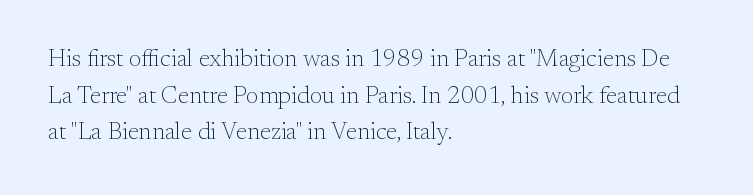
Q: Is the text bold? A: No.
Q: Is the text italic (slanted)? A: No, it is upright.
Q: Is the text underlined? A: No.
Q: How is the paragraph aligned? A: Left-aligned.
Q: Is the spacing between letters normal or unusually wide? A: Normal.
Q: Is the spacing between lines tight, normal or loose? A: Normal.
